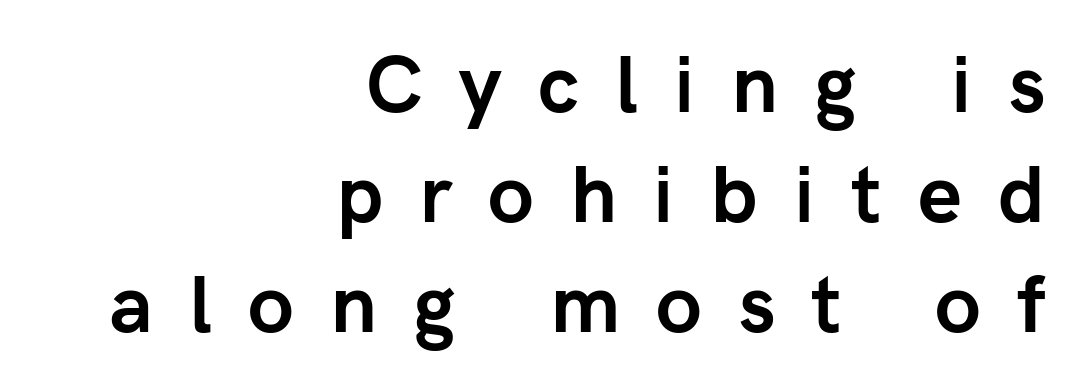
The image shows 79 px semibold sans-serif type, upright; set right-aligned, normal line spacing (1.39x), unusually wide letter spacing (+0.46 em), not underlined; low stroke contrast and a medium x-height.
